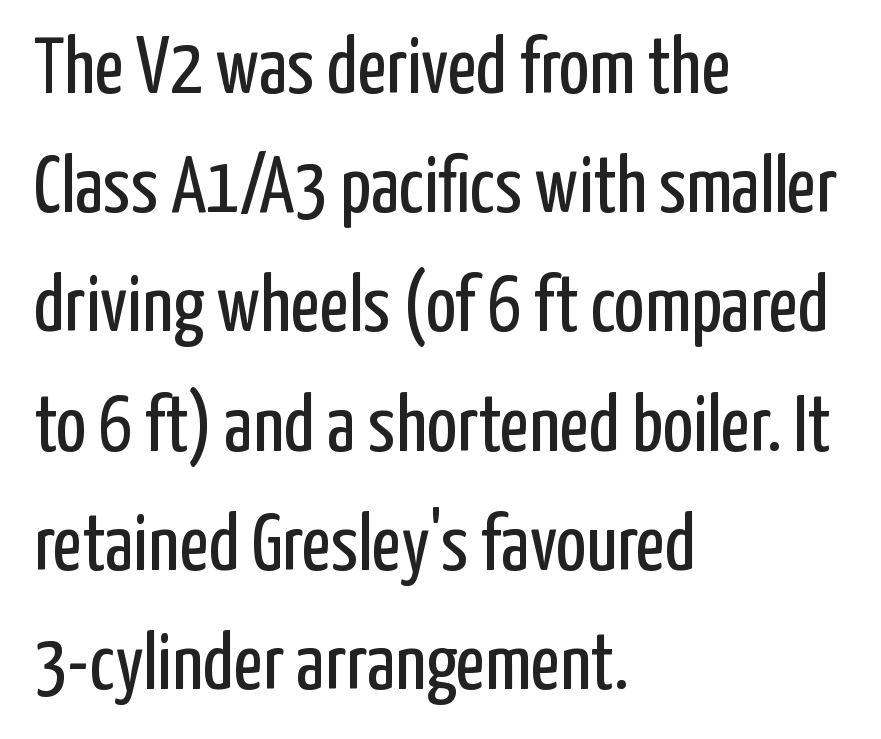
{"serif": "no", "italic": "no", "bold": "no", "weight": "regular", "width": "condensed", "stroke_contrast": "low", "x_height": "medium", "monospaced": "no", "underline": "no", "align": "left", "line_spacing": "normal", "line_spacing_ratio": 1.49, "letter_spacing": "normal", "letter_spacing_em": 0.0, "glyph_px": 80}
